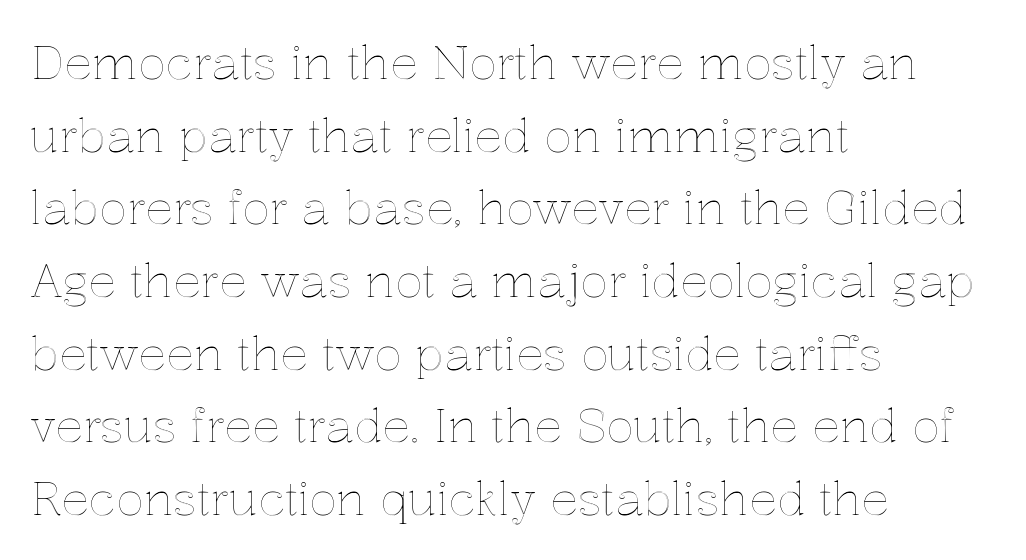
{"italic": "no", "width": "normal", "x_height": "medium", "monospaced": "no", "underline": "no", "align": "left", "line_spacing": "normal", "line_spacing_ratio": 1.58, "letter_spacing": "normal", "letter_spacing_em": 0.0, "glyph_px": 46}
